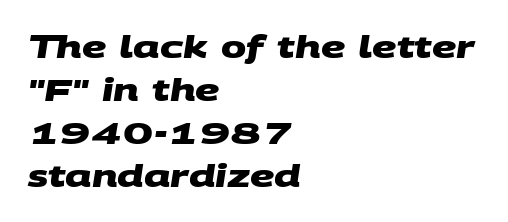
Horizontal alignment here is leftward, the default for most running prose. The line texture is even and compact thanks to regular tracking. You can tell from the bare stems that sans-serif type was used. No word sits above an underline. The designer left line spacing at the default. A typesetter would call this proportional, since set widths differ per character.
